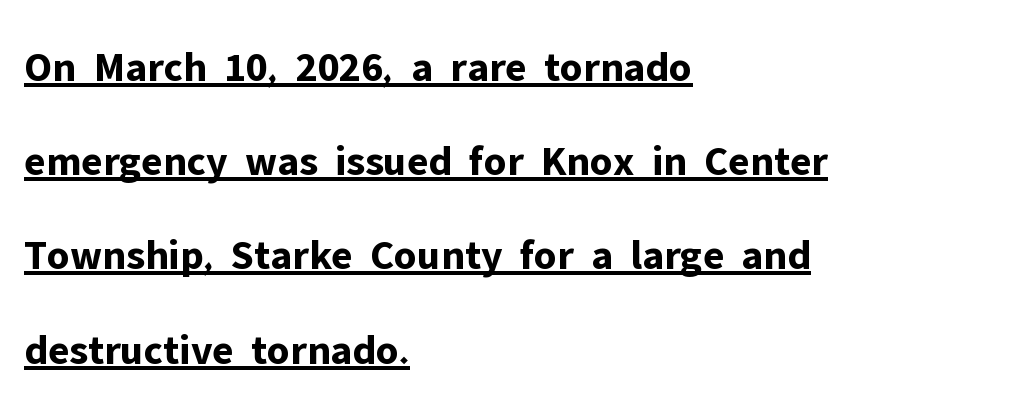
Q: Is the text bold? A: Yes.
Q: Is the text italic (slanted)? A: No, it is upright.
Q: Is the typeface a serif or a sans-serif typeface? A: Sans-serif.
Q: Is the text underlined? A: Yes.
Q: How is the paragraph aligned? A: Left-aligned.
Q: Is the spacing between letters normal or unusually wide? A: Normal.
Q: Is the spacing between lines tight, normal or loose? A: Loose.
Q: Width (condensed, normal, or wide)? A: Normal.
Q: Stroke contrast? A: Low.
Q: x-height? A: Medium.
Q: Monospaced? A: No.
